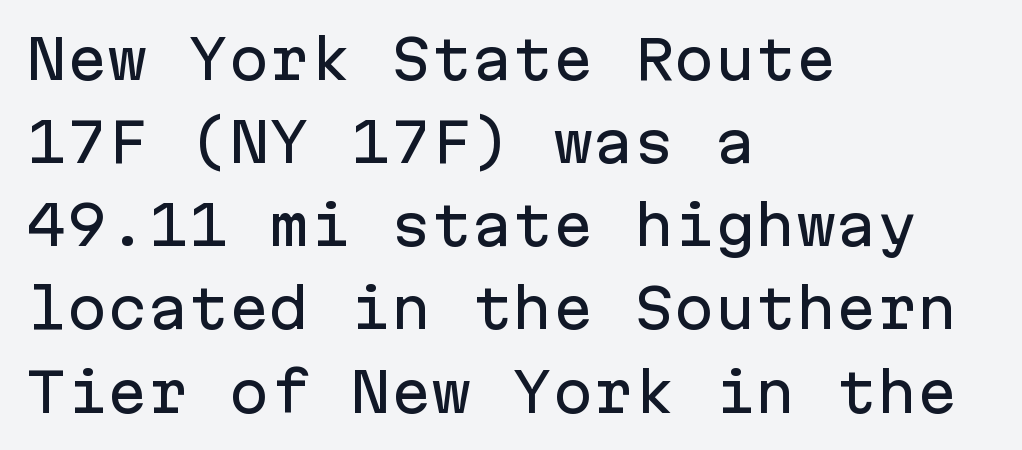
{"serif": "no", "italic": "no", "width": "normal", "stroke_contrast": "low", "x_height": "medium", "monospaced": "yes", "underline": "no", "align": "left", "line_spacing": "normal", "line_spacing_ratio": 1.54, "letter_spacing": "normal", "letter_spacing_em": 0.0, "glyph_px": 54}
